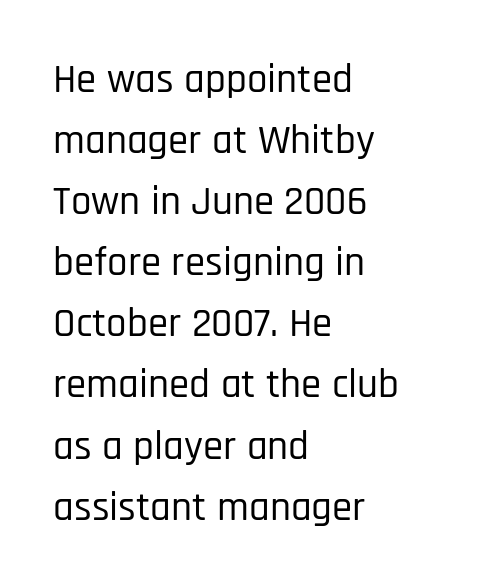
Q: Is the text italic (slanted)? A: No, it is upright.
Q: Is the typeface a serif or a sans-serif typeface? A: Sans-serif.
Q: Is the text underlined? A: No.
Q: How is the paragraph aligned? A: Left-aligned.
Q: Is the spacing between letters normal or unusually wide? A: Normal.
Q: Is the spacing between lines tight, normal or loose? A: Normal.
Q: Width (condensed, normal, or wide)? A: Condensed.
Q: Stroke contrast? A: Low.
Q: x-height? A: Large.
Q: Monospaced? A: No.
